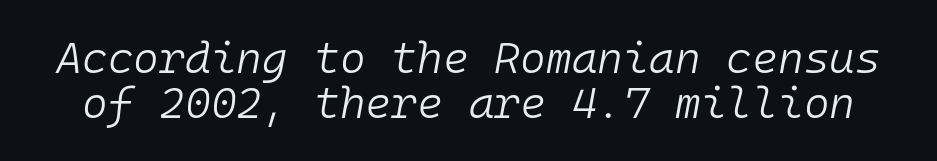
Q: Is the text bold? A: No.
Q: Is the text italic (slanted)? A: Yes, it leans right by about 10 degrees.
Q: Is the text underlined? A: No.
Q: Is the spacing between letters normal or unusually wide? A: Normal.
Q: Is the spacing between lines tight, normal or loose? A: Tight.
Q: Width (condensed, normal, or wide)? A: Normal.
Q: Stroke contrast? A: Low.
Q: x-height? A: Medium.
Q: Monospaced? A: Yes.
